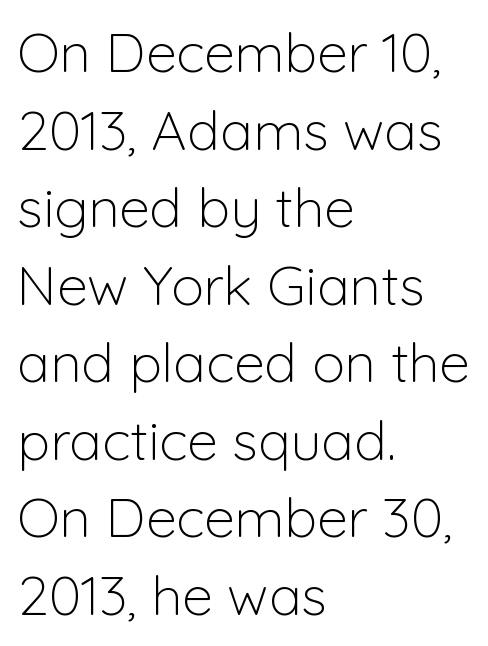
A quiet, ordinary-to-light weight characterises the typeface. Varying glyph widths throughout — classic text-font behaviour. The rendering keeps characters at their native spacing. Baseline-to-baseline distance is the conventional proportion of letter height.
